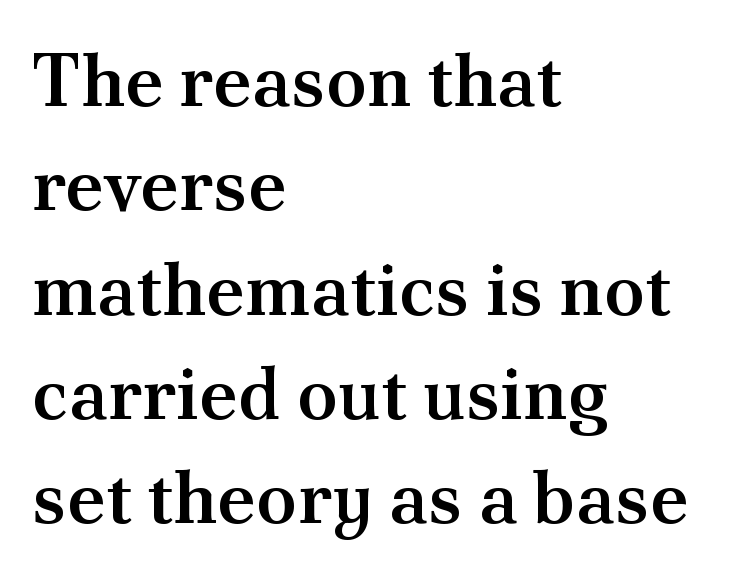
What kind of face is this? One with serifs. This rendering features lettering with no underline. Think of a printed novel: that variable character pitch is what you see here. Inter-character spacing is left at the font's built-in metrics.
